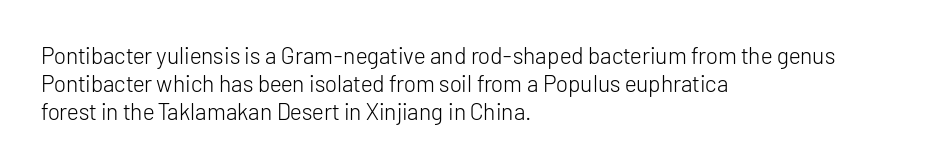
{"italic": "no", "bold": "no", "underline": "no", "align": "left", "line_spacing_ratio": 1.22, "letter_spacing": "normal", "letter_spacing_em": 0.0, "glyph_px": 23}
